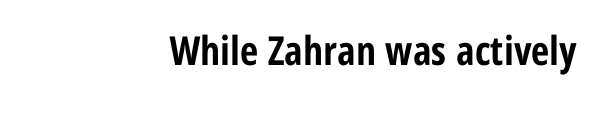
Q: Is the text bold? A: Yes.
Q: Is the text italic (slanted)? A: No, it is upright.
Q: Is the typeface a serif or a sans-serif typeface? A: Sans-serif.
Q: Is the text underlined? A: No.
Q: How is the paragraph aligned? A: Right-aligned.
Q: Is the spacing between letters normal or unusually wide? A: Normal.
Q: Width (condensed, normal, or wide)? A: Condensed.
Q: Stroke contrast? A: Low.
Q: x-height? A: Medium.
Q: Monospaced? A: No.
